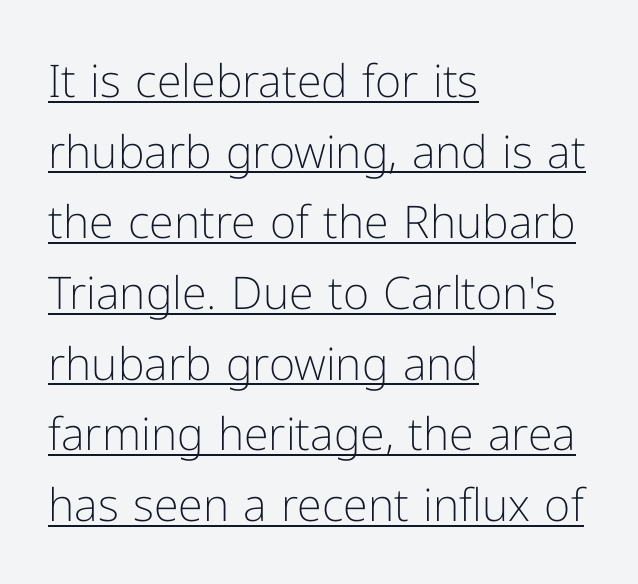
Q: Is the text bold? A: No.
Q: Is the text italic (slanted)? A: No, it is upright.
Q: Is the typeface a serif or a sans-serif typeface? A: Sans-serif.
Q: Is the text underlined? A: Yes.
Q: How is the paragraph aligned? A: Left-aligned.
Q: Is the spacing between letters normal or unusually wide? A: Normal.
Q: Is the spacing between lines tight, normal or loose? A: Normal.
Q: Width (condensed, normal, or wide)? A: Normal.
Q: Stroke contrast? A: Low.
Q: x-height? A: Medium.
Q: Monospaced? A: No.
